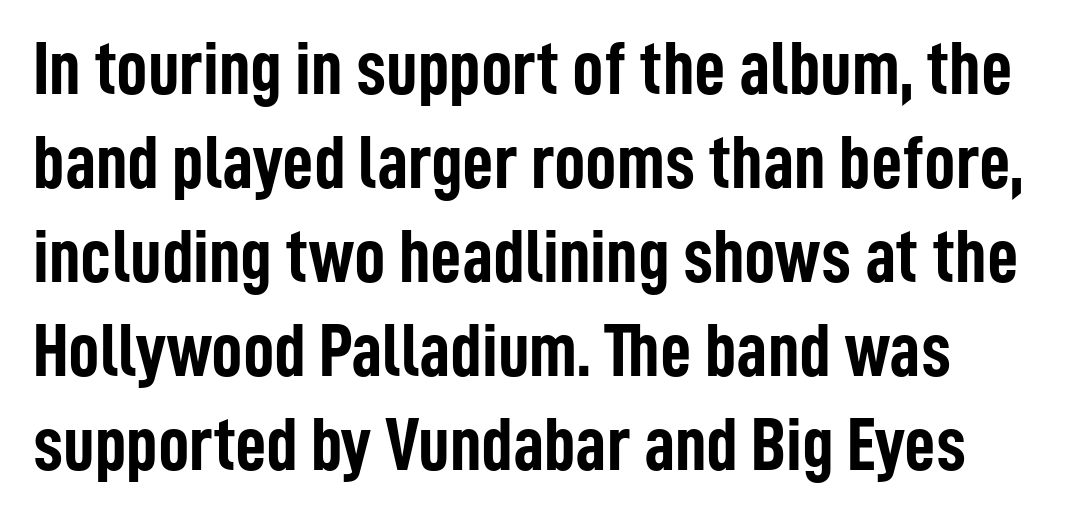
{"serif": "no", "italic": "no", "bold": "yes", "weight": "semibold", "width": "condensed", "stroke_contrast": "low", "x_height": "medium", "monospaced": "no", "underline": "no", "line_spacing_ratio": 1.22, "letter_spacing": "normal", "letter_spacing_em": 0.0, "glyph_px": 77}
